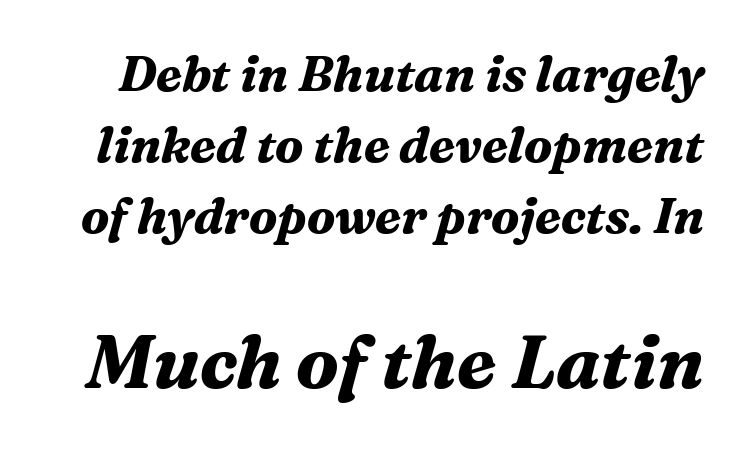
Q: Is the text bold? A: Yes.
Q: Is the text italic (slanted)? A: Yes, it leans right by about 16 degrees.
Q: Is the typeface a serif or a sans-serif typeface? A: Serif.
Q: Is the text underlined? A: No.
Q: Is the spacing between letters normal or unusually wide? A: Normal.
Q: Is the spacing between lines tight, normal or loose? A: Normal.
Q: Which block of text is set in a larger size, the first (top) or the second (bottom)? A: The second (bottom) one.
Q: Width (condensed, normal, or wide)? A: Normal.
Q: Stroke contrast? A: Medium.
Q: x-height? A: Medium.
Q: Monospaced? A: No.
